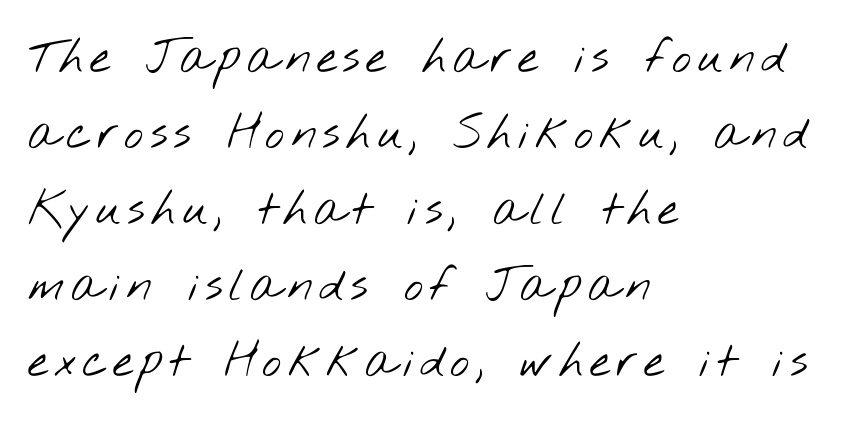
Q: Is the text bold? A: No.
Q: Is the typeface a serif or a sans-serif typeface? A: Sans-serif.
Q: Is the text underlined? A: No.
Q: How is the paragraph aligned? A: Left-aligned.
Q: Is the spacing between lines tight, normal or loose? A: Normal.
Q: Width (condensed, normal, or wide)? A: Wide.
Q: Stroke contrast? A: Low.
Q: x-height? A: Small.
Q: Monospaced? A: No.
